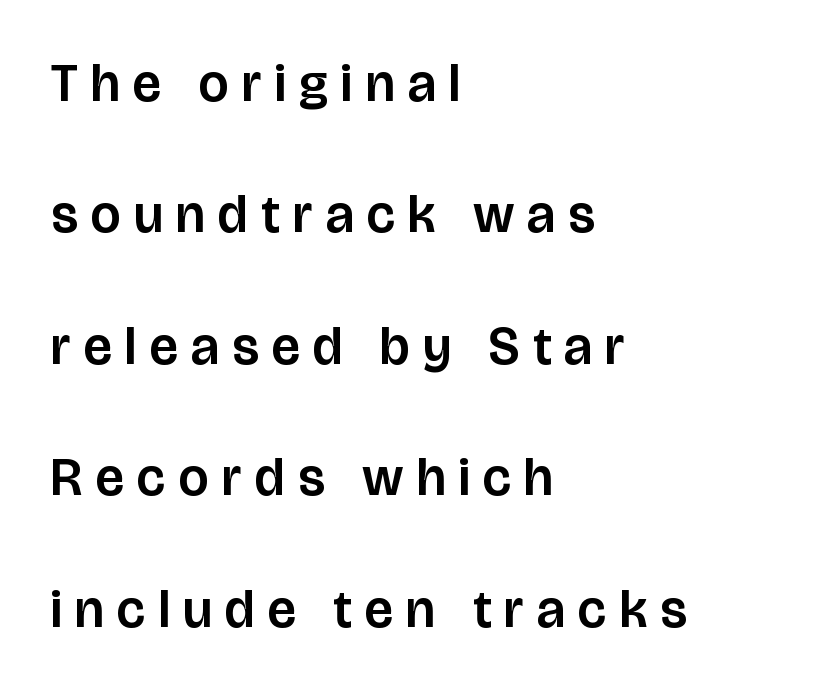
Q: Is the text italic (slanted)? A: No, it is upright.
Q: Is the typeface a serif or a sans-serif typeface? A: Sans-serif.
Q: Is the text underlined? A: No.
Q: How is the paragraph aligned? A: Left-aligned.
Q: Is the spacing between letters normal or unusually wide? A: Unusually wide.
Q: Is the spacing between lines tight, normal or loose? A: Loose.
Q: Width (condensed, normal, or wide)? A: Normal.
Q: Stroke contrast? A: Low.
Q: x-height? A: Large.
Q: Monospaced? A: No.
